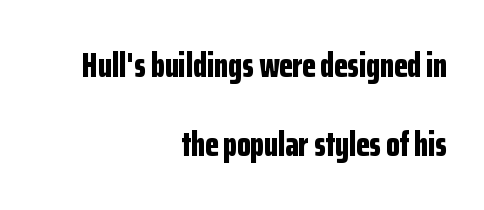
Q: Is the text bold? A: Yes.
Q: Is the text italic (slanted)? A: No, it is upright.
Q: Is the typeface a serif or a sans-serif typeface? A: Sans-serif.
Q: Is the text underlined? A: No.
Q: How is the paragraph aligned? A: Right-aligned.
Q: Is the spacing between letters normal or unusually wide? A: Normal.
Q: Is the spacing between lines tight, normal or loose? A: Loose.
Q: Width (condensed, normal, or wide)? A: Condensed.
Q: Stroke contrast? A: Low.
Q: x-height? A: Medium.
Q: Monospaced? A: No.
